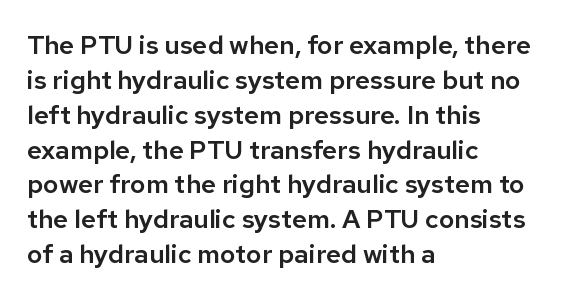
{"italic": "no", "underline": "no", "align": "left", "line_spacing": "normal", "line_spacing_ratio": 1.34, "letter_spacing": "normal", "letter_spacing_em": 0.0, "glyph_px": 26}
